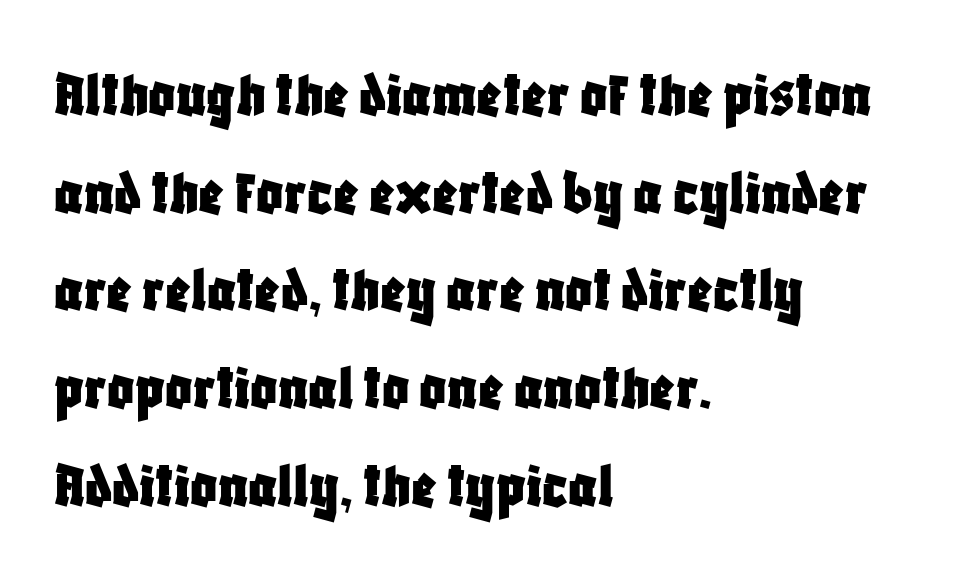
Q: Is the text italic (slanted)? A: No, it is upright.
Q: Is the typeface a serif or a sans-serif typeface? A: Sans-serif.
Q: Is the text underlined? A: No.
Q: How is the paragraph aligned? A: Left-aligned.
Q: Is the spacing between letters normal or unusually wide? A: Normal.
Q: Is the spacing between lines tight, normal or loose? A: Normal.
Q: Width (condensed, normal, or wide)? A: Condensed.
Q: Stroke contrast? A: Low.
Q: x-height? A: Large.
Q: Monospaced? A: No.
